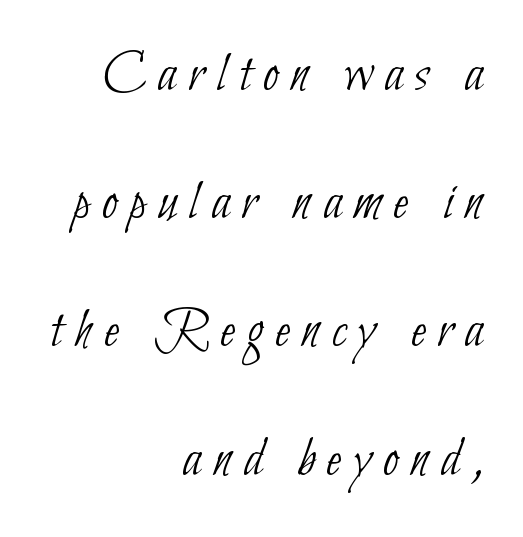
Weight class: somewhere from thin through regular. This sample is right-justified, so line beginnings fall wherever the words allow. The face used here is proportionally spaced, like ordinary book or web type. Leading is clearly above the norm, producing a sparse column. A sans-serif font was chosen for this passage.
